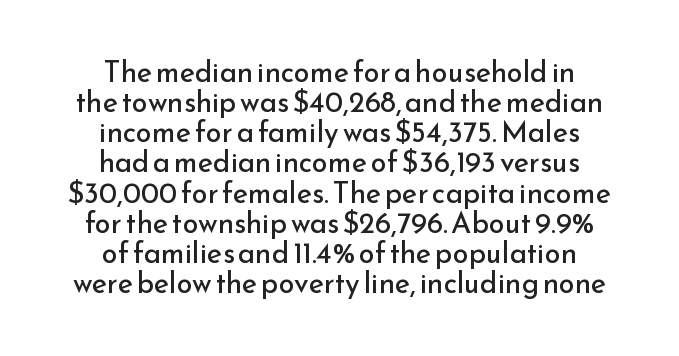
{"serif": "no", "italic": "no", "bold": "no", "weight": "regular", "width": "normal", "stroke_contrast": "low", "x_height": "small", "monospaced": "no", "underline": "no", "align": "center", "line_spacing": "tight", "line_spacing_ratio": 1.04, "letter_spacing": "normal", "letter_spacing_em": 0.0, "glyph_px": 29}
